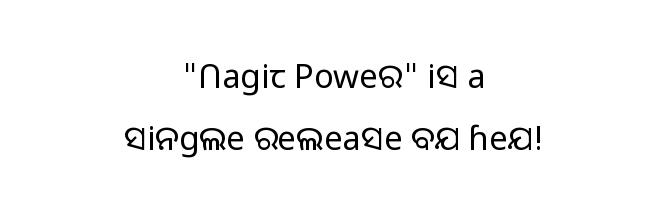
Q: Is the text bold? A: No.
Q: Is the text italic (slanted)? A: No, it is upright.
Q: Is the typeface a serif or a sans-serif typeface? A: Sans-serif.
Q: Is the text underlined? A: No.
Q: How is the paragraph aligned? A: Centered.
Q: Is the spacing between letters normal or unusually wide? A: Normal.
Q: Width (condensed, normal, or wide)? A: Normal.
Q: Stroke contrast? A: Low.
Q: x-height? A: Medium.
Q: Monospaced? A: No.
